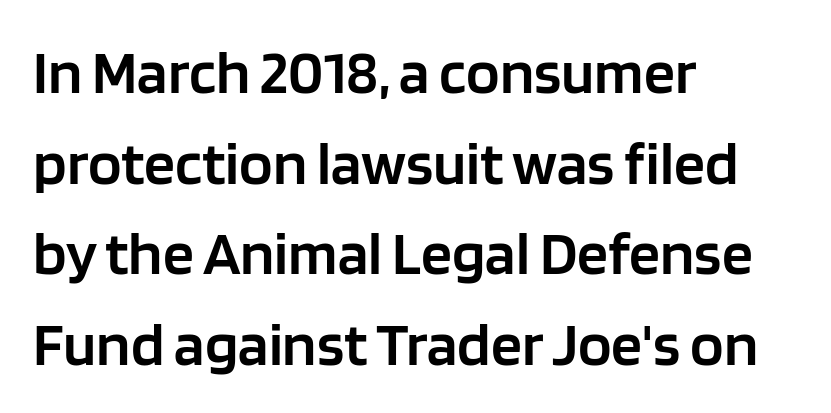
The image shows 62 px semibold sans-serif type, upright; set left-aligned, normal line spacing (1.46x), normal letter spacing, not underlined; low stroke contrast and a large x-height.
